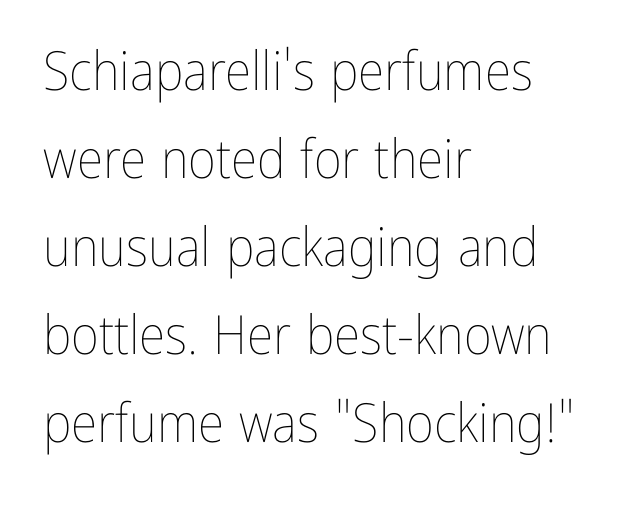
The image shows 54 px thin, condensed type, upright; set left-aligned, normal line spacing (1.63x), normal letter spacing, not underlined; low stroke contrast and a medium x-height.
